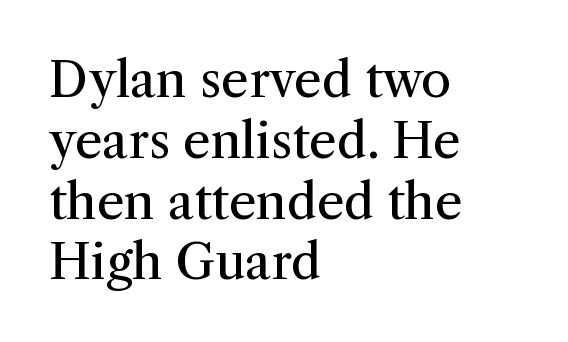
{"serif": "yes", "italic": "no", "bold": "no", "weight": "regular", "width": "normal", "stroke_contrast": "medium", "x_height": "medium", "monospaced": "no", "underline": "no", "align": "left", "line_spacing_ratio": 1.24, "letter_spacing": "normal", "letter_spacing_em": 0.0, "glyph_px": 49}
